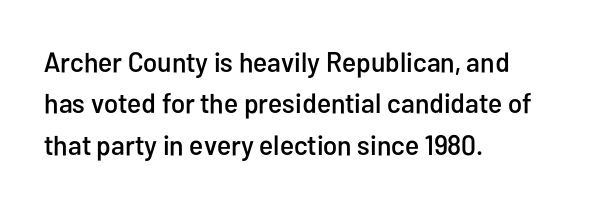
If you measured baseline to baseline, you'd find a middling distance. This is the regular roman posture of the typeface. The strip under each line holds only bare page. The rendering shows plain stroke endings on the letterforms — a sans-serif design. Here the designer chose a conventional face with non-uniform glyph widths. The passage shown has conventional tracking throughout.
